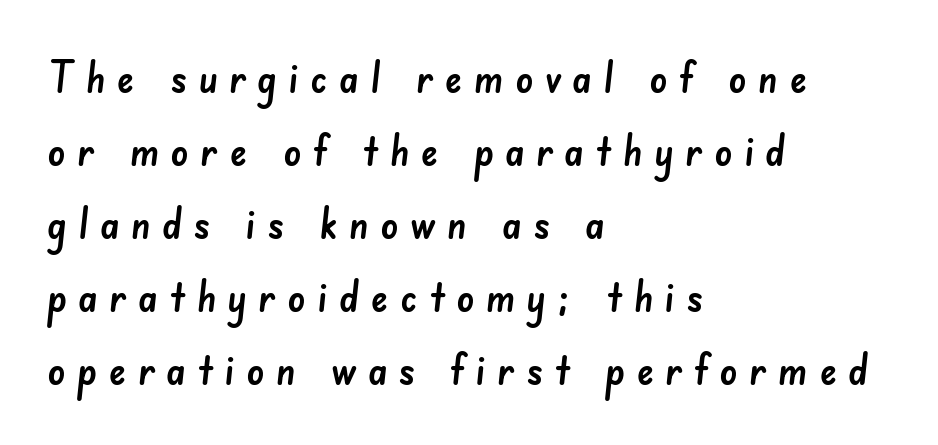
{"serif": "no", "width": "normal", "stroke_contrast": "low", "x_height": "small", "monospaced": "no", "underline": "no", "align": "left", "line_spacing": "normal", "line_spacing_ratio": 1.66, "letter_spacing": "wide", "letter_spacing_em": 0.26, "glyph_px": 44}
